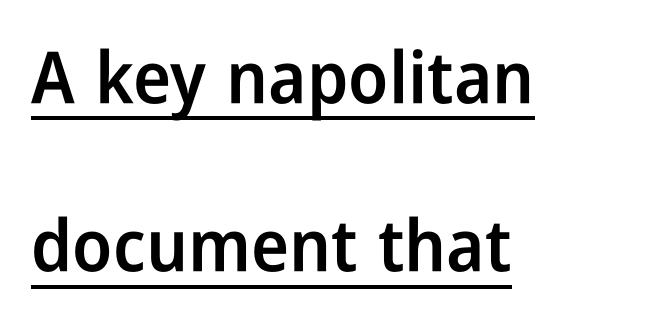
The typeface chosen for these lines omits serifs. The horizontal fit of the characters is conventional and even. Reading down the column, the eye jumps a long way to each next line. Posture: straight, roman, zero tilt. The ragged edge is on the right, which tells us the setting is flush left. These characters rest on top of a visible drawn line.
